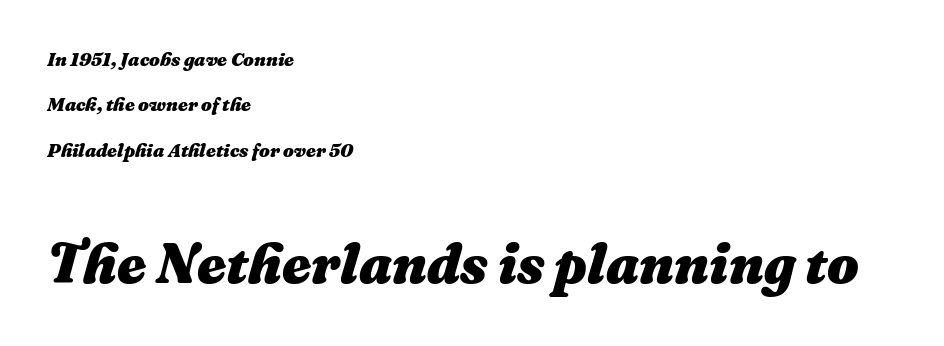
The image shows 56 px heavy type, italic (leaning right); set left-aligned, loose line spacing (2.39x), normal letter spacing, not underlined; the second (bottom) block is 2.95x larger; medium stroke contrast and a medium x-height.
